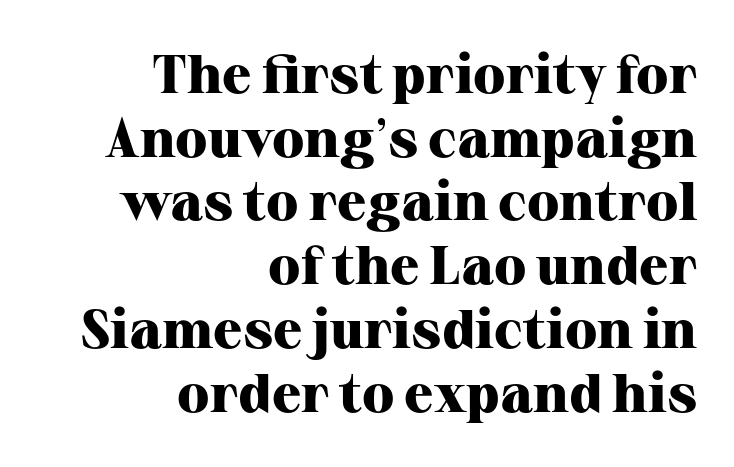
The typeface chosen for these lines features serifs. Posture: straight, roman, zero tilt. Lines of text with bare space underneath. How are the letters spaced? Ordinarily, with no added tracking. Is the block centered? No — it sits flush against the right margin.
